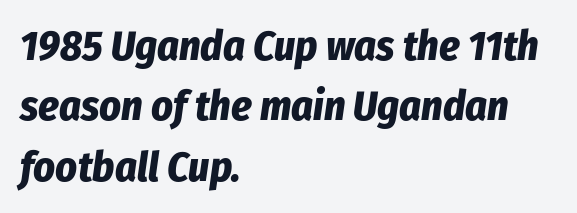
Any mark beneath the type? The region is blank. Default kerning and tracking; the words read as compact shapes. Notice how the stems are inclined rather than vertical — that's the hallmark of italics. These lines are set flush left with a ragged right edge.
